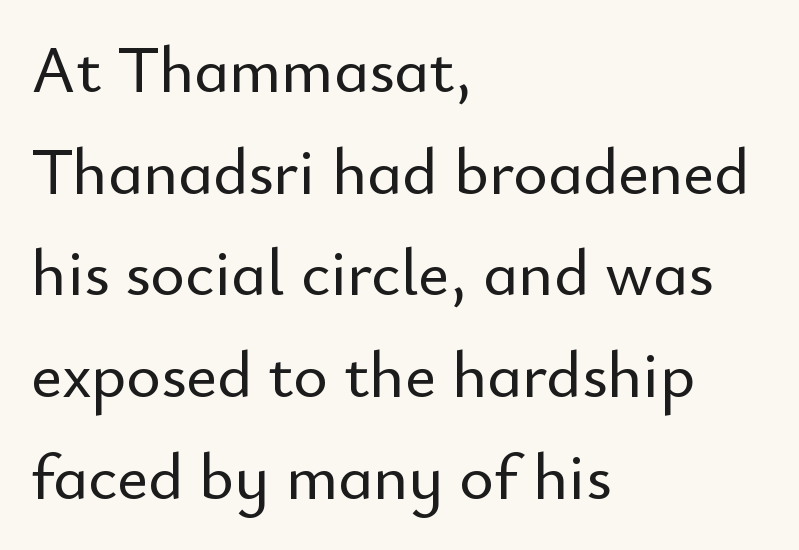
Q: Is the text italic (slanted)? A: No, it is upright.
Q: Is the typeface a serif or a sans-serif typeface? A: Sans-serif.
Q: Is the text underlined? A: No.
Q: How is the paragraph aligned? A: Left-aligned.
Q: Is the spacing between letters normal or unusually wide? A: Normal.
Q: Is the spacing between lines tight, normal or loose? A: Normal.
Q: Width (condensed, normal, or wide)? A: Normal.
Q: Stroke contrast? A: Low.
Q: x-height? A: Small.
Q: Monospaced? A: No.
